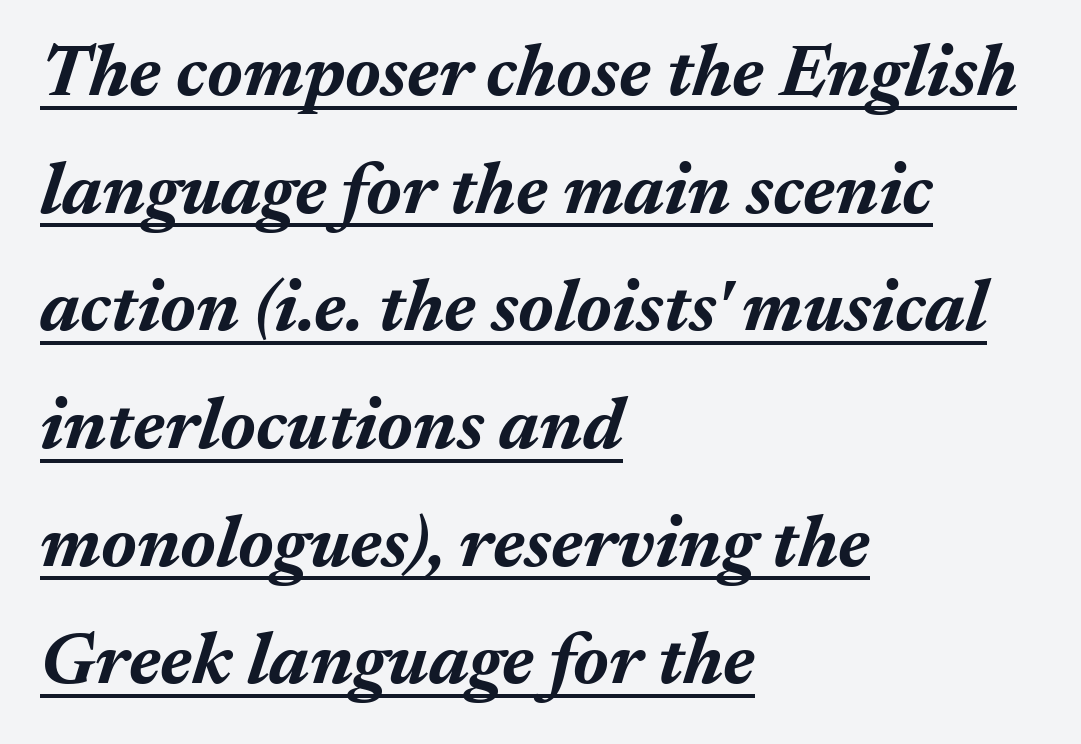
Letter spacing: default. You could not count columns in this text — the font is proportionally spaced. Every word sits above its own underline. Notice how the stems are inclined rather than vertical — that's the hallmark of italics. A classic flush-left, rag-right setting is used for this passage.
